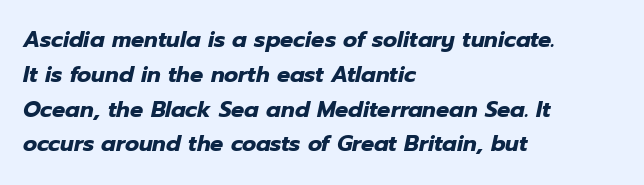
{"italic": "yes", "lean": "right", "slant_degrees": 12, "bold": "yes", "underline": "no", "align": "left", "line_spacing": "normal", "line_spacing_ratio": 1.58, "letter_spacing": "normal", "letter_spacing_em": 0.0, "glyph_px": 22}
